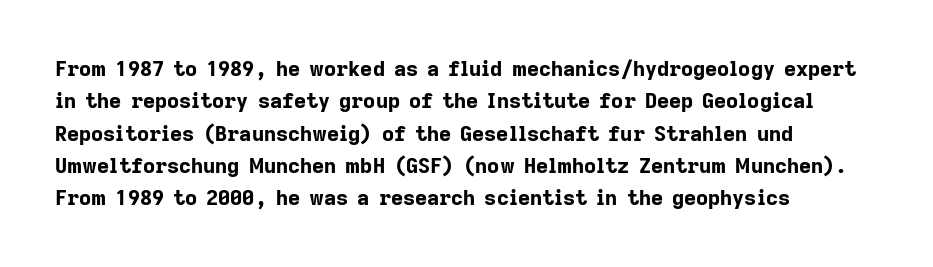
The image shows 21 px bold type, upright; set left-aligned, normal line spacing (1.54x), normal letter spacing, not underlined.
